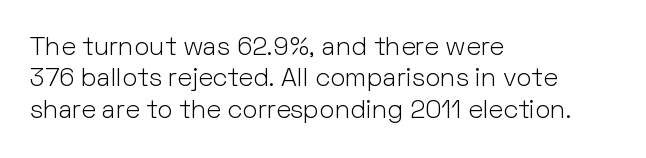
What stands out about the letter spacing? Nothing — it is the standard amount. The rendering anchors every line to the left-hand side. A light-to-regular cut is what we see here. Ordinary non-slanted type is in use.
